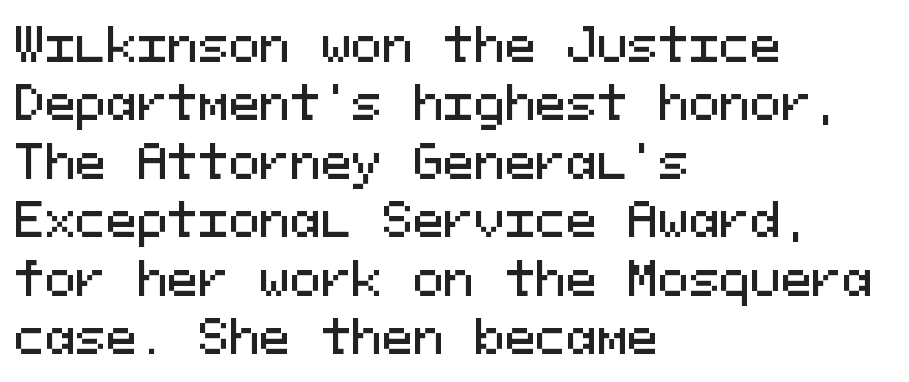
{"serif": "no", "italic": "no", "width": "normal", "stroke_contrast": "medium", "x_height": "medium", "monospaced": "yes", "underline": "no", "align": "left", "line_spacing": "normal", "line_spacing_ratio": 1.27, "letter_spacing": "normal", "letter_spacing_em": 0.0, "glyph_px": 46}
